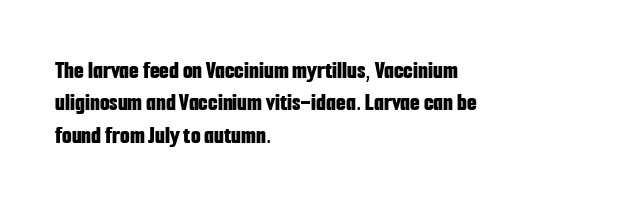
The image shows 25 px bold type, upright; set left-aligned, normal line spacing (1.3x), normal letter spacing, not underlined.
